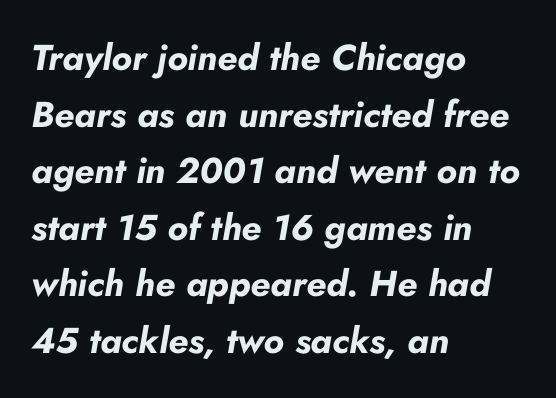
{"italic": "yes", "lean": "right", "slant_degrees": 10, "bold": "yes", "weight": "bold", "width": "normal", "stroke_contrast": "low", "x_height": "small", "monospaced": "no", "underline": "no", "align": "left", "line_spacing": "normal", "line_spacing_ratio": 1.57, "letter_spacing": "normal", "letter_spacing_em": 0.0, "glyph_px": 36}
